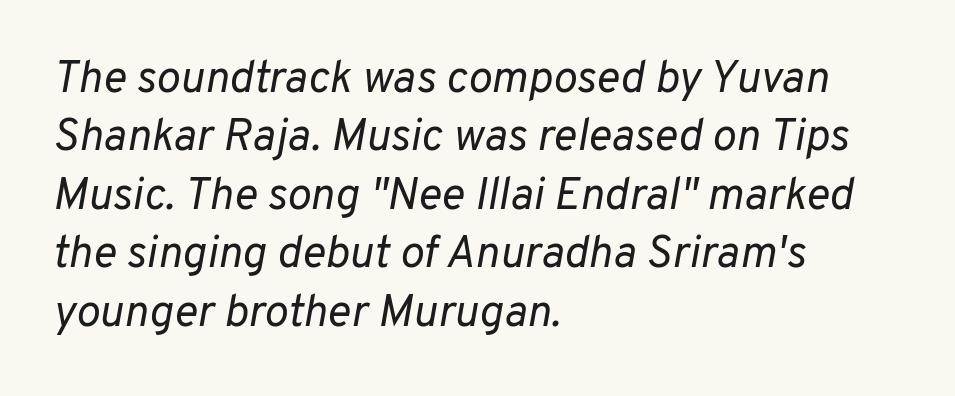
The image shows 45 px regular-weight type, italic (leaning right); set left-aligned, normal line spacing (1.3x), normal letter spacing, not underlined; low stroke contrast and a medium x-height.
